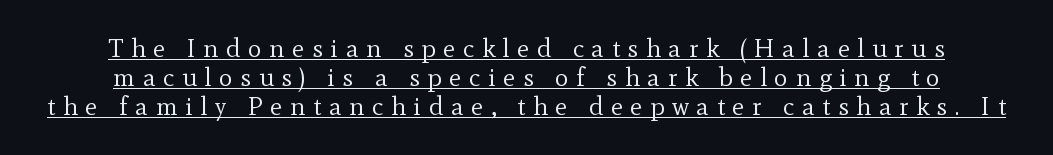
The image shows 26 px text type, upright; set centered, tight line spacing (1.12x), unusually wide letter spacing (+0.29 em), underlined.
